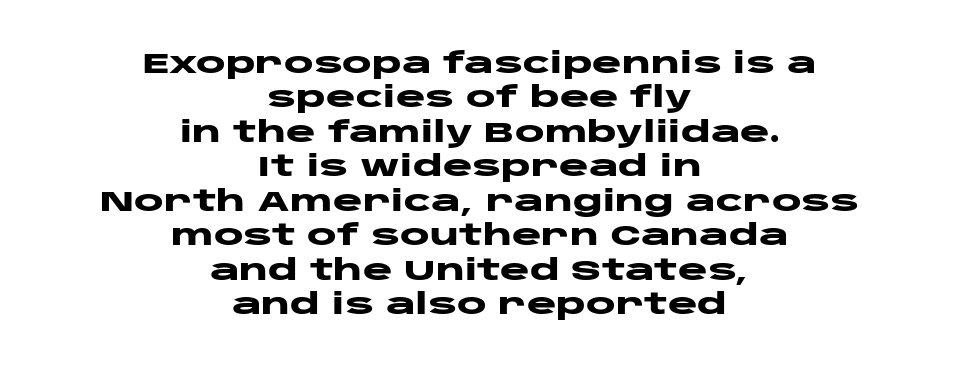
Compared with typical body copy, the letter spacing here is the same. Notice how the passage keeps no hard edge, just a central spine. Lines of text with bare space underneath. These lines are composed in type without serifs. Unlike italic type, these characters show no tilt at all.
